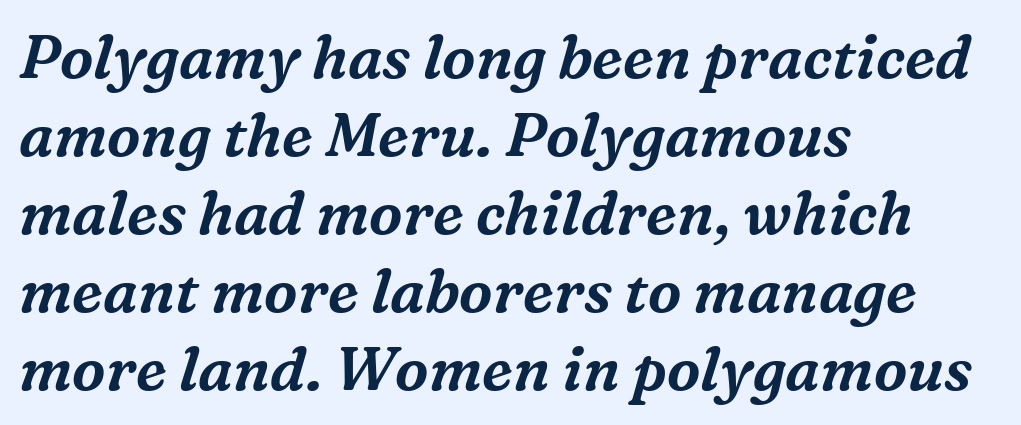
The image shows 60 px serif type, italic (leaning right); set left-aligned, normal line spacing (1.3x), normal letter spacing, not underlined; medium stroke contrast and a medium x-height.
